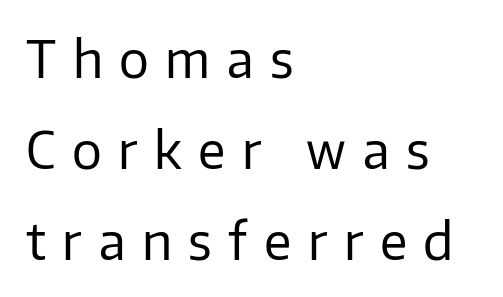
{"serif": "no", "italic": "no", "bold": "no", "weight": "regular", "width": "normal", "stroke_contrast": "low", "x_height": "medium", "monospaced": "no", "underline": "no", "align": "left", "line_spacing_ratio": 1.82, "letter_spacing": "wide", "letter_spacing_em": 0.33, "glyph_px": 50}
